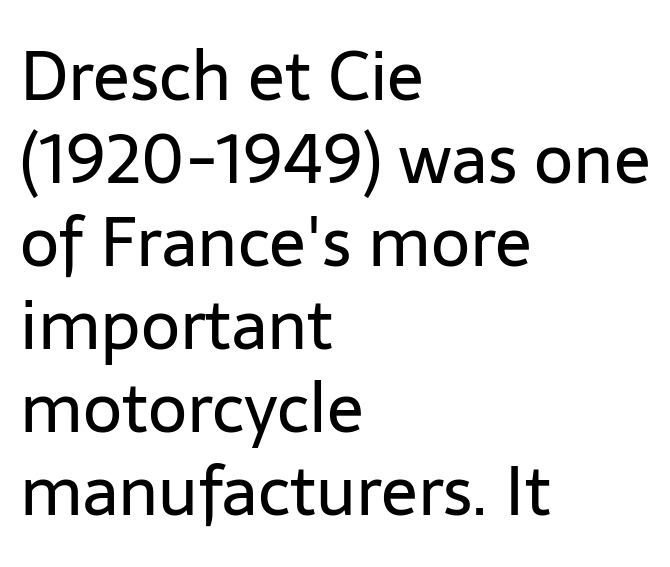
The image shows 68 px regular-weight sans-serif type, upright; set left-aligned, line spacing 1.22x, normal letter spacing, not underlined; low stroke contrast and a medium x-height.
